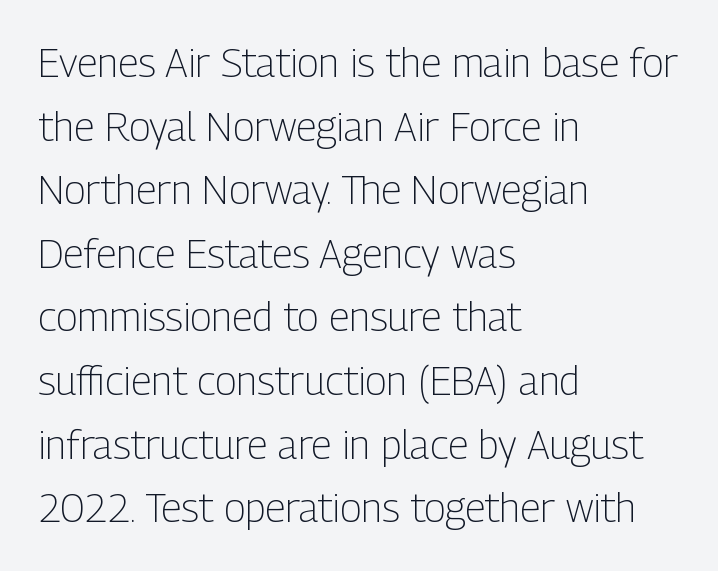
The image shows 40 px light, condensed sans-serif type, upright; set left-aligned, normal line spacing (1.59x), normal letter spacing, not underlined; low stroke contrast and a medium x-height.
